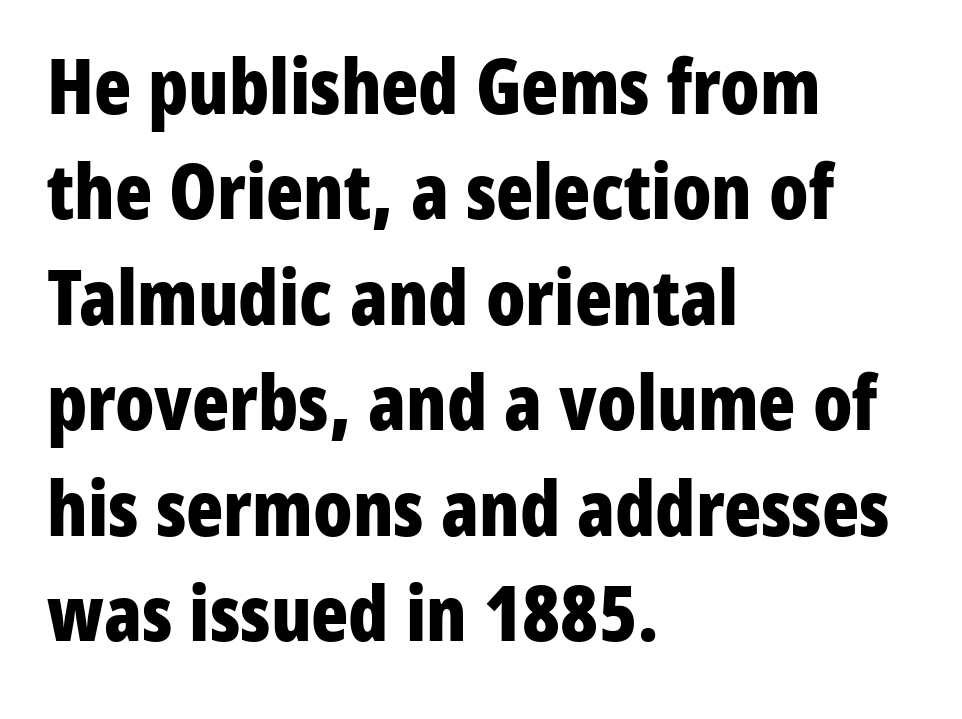
Q: Is the text bold? A: Yes.
Q: Is the text italic (slanted)? A: No, it is upright.
Q: Is the typeface a serif or a sans-serif typeface? A: Sans-serif.
Q: Is the text underlined? A: No.
Q: How is the paragraph aligned? A: Left-aligned.
Q: Is the spacing between letters normal or unusually wide? A: Normal.
Q: Is the spacing between lines tight, normal or loose? A: Normal.
Q: Width (condensed, normal, or wide)? A: Condensed.
Q: Stroke contrast? A: Low.
Q: x-height? A: Medium.
Q: Monospaced? A: No.
